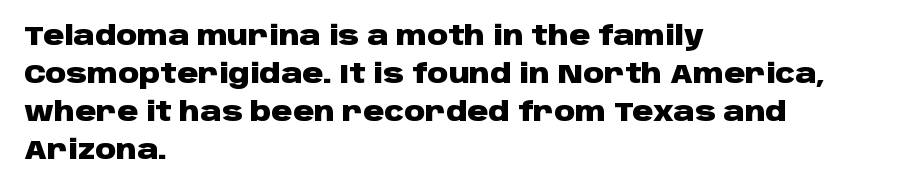
{"italic": "no", "bold": "yes", "underline": "no", "align": "left", "line_spacing": "normal", "line_spacing_ratio": 1.46, "letter_spacing": "normal", "letter_spacing_em": 0.0, "glyph_px": 26}
